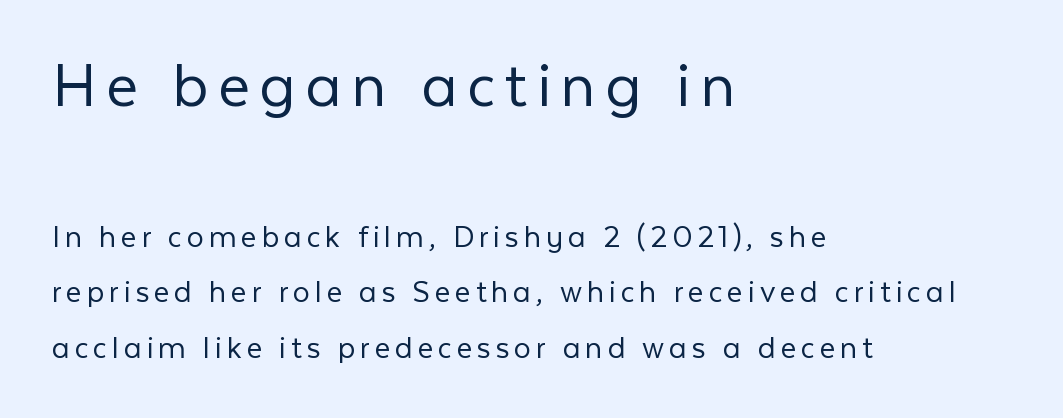
Q: Is the text bold? A: No.
Q: Is the text italic (slanted)? A: No, it is upright.
Q: Is the typeface a serif or a sans-serif typeface? A: Sans-serif.
Q: Is the text underlined? A: No.
Q: How is the paragraph aligned? A: Left-aligned.
Q: Is the spacing between lines tight, normal or loose? A: Normal.
Q: Which block of text is set in a larger size, the first (top) or the second (bottom)? A: The first (top) one.
Q: Width (condensed, normal, or wide)? A: Normal.
Q: Stroke contrast? A: Low.
Q: x-height? A: Medium.
Q: Monospaced? A: No.
